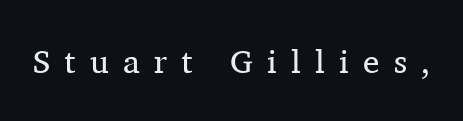
Q: Is the text bold? A: No.
Q: Is the text italic (slanted)? A: No, it is upright.
Q: Is the typeface a serif or a sans-serif typeface? A: Serif.
Q: Is the text underlined? A: No.
Q: Is the spacing between letters normal or unusually wide? A: Unusually wide.
Q: Width (condensed, normal, or wide)? A: Normal.
Q: Stroke contrast? A: Medium.
Q: x-height? A: Medium.
Q: Monospaced? A: No.
